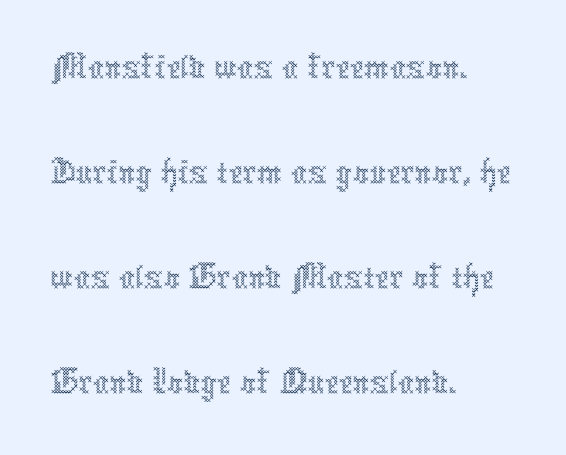
{"italic": "no", "bold": "no", "weight": "thin", "width": "condensed", "x_height": "medium", "monospaced": "no", "underline": "no", "align": "left", "line_spacing": "normal", "line_spacing_ratio": 1.33, "letter_spacing": "normal", "letter_spacing_em": 0.0, "glyph_px": 79}
